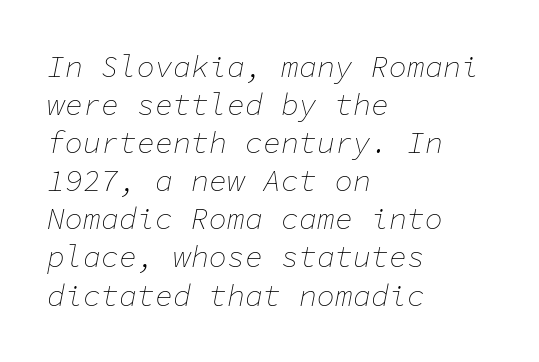
The image shows 30 px thin type, italic (leaning right), monospaced; set left-aligned, normal line spacing (1.27x), normal letter spacing, not underlined; low stroke contrast and a medium x-height.
